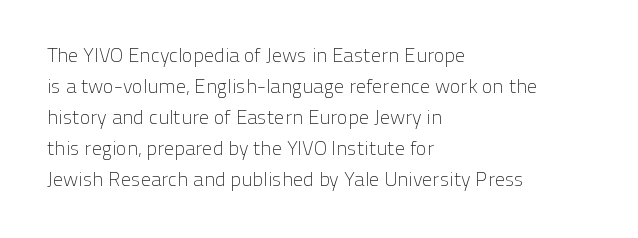
{"italic": "no", "bold": "no", "underline": "no", "align": "left", "line_spacing": "normal", "line_spacing_ratio": 1.55, "letter_spacing": "normal", "letter_spacing_em": 0.0, "glyph_px": 20}
